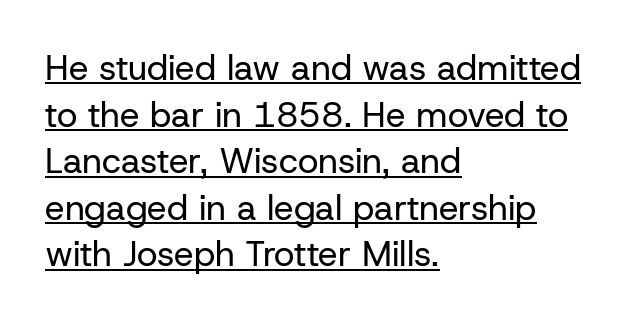
The image shows 35 px regular-weight sans-serif type, upright; set left-aligned, normal line spacing (1.33x), normal letter spacing, underlined; low stroke contrast and a medium x-height.
